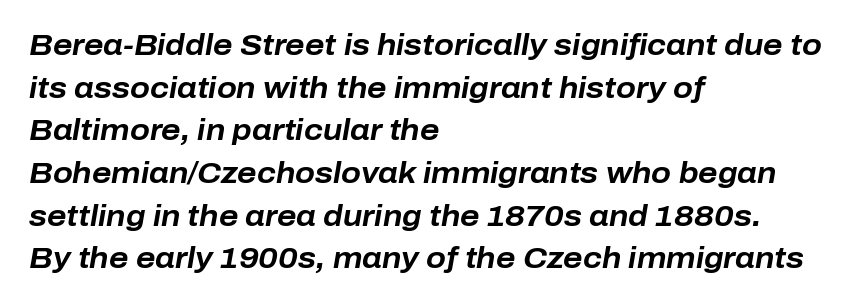
Q: Is the text bold? A: Yes.
Q: Is the text italic (slanted)? A: Yes, it leans right by about 10 degrees.
Q: Is the text underlined? A: No.
Q: How is the paragraph aligned? A: Left-aligned.
Q: Is the spacing between letters normal or unusually wide? A: Normal.
Q: Is the spacing between lines tight, normal or loose? A: Normal.
Q: Width (condensed, normal, or wide)? A: Normal.
Q: Stroke contrast? A: Low.
Q: x-height? A: Medium.
Q: Monospaced? A: No.
